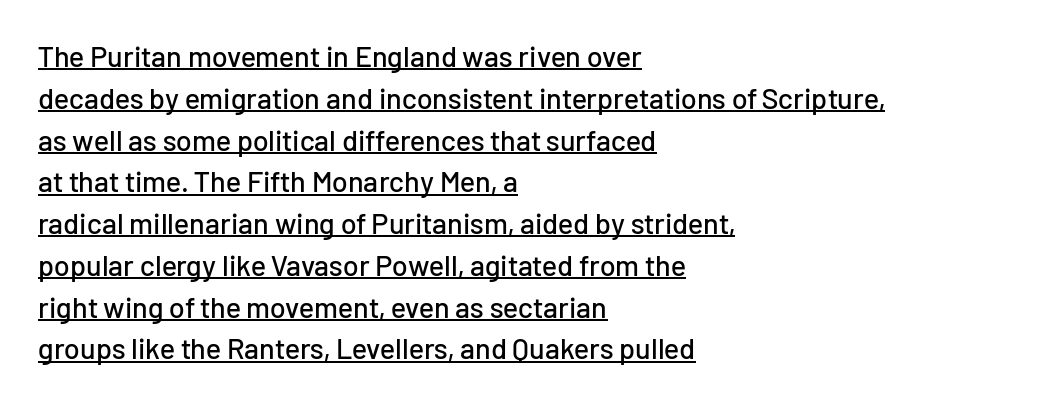
{"serif": "no", "italic": "no", "width": "normal", "stroke_contrast": "low", "x_height": "medium", "monospaced": "no", "underline": "yes", "align": "left", "line_spacing": "normal", "line_spacing_ratio": 1.44, "letter_spacing": "normal", "letter_spacing_em": 0.0, "glyph_px": 29}
